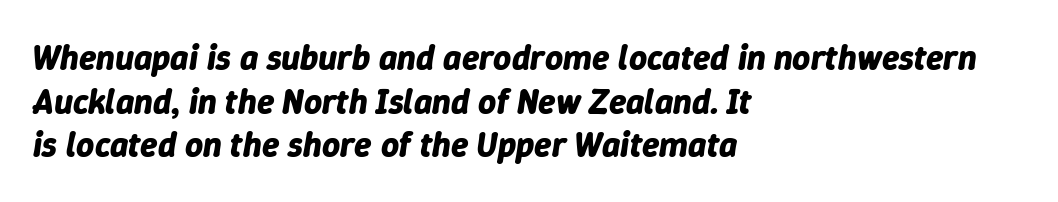
Q: Is the text bold? A: Yes.
Q: Is the text italic (slanted)? A: Yes, it leans right by about 9 degrees.
Q: Is the text underlined? A: No.
Q: How is the paragraph aligned? A: Left-aligned.
Q: Is the spacing between letters normal or unusually wide? A: Normal.
Q: Is the spacing between lines tight, normal or loose? A: Normal.
Q: Width (condensed, normal, or wide)? A: Normal.
Q: Stroke contrast? A: Low.
Q: x-height? A: Medium.
Q: Monospaced? A: No.
